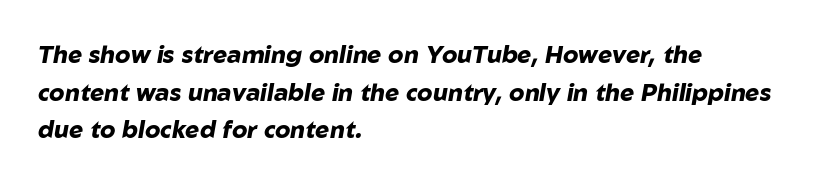
The image shows 24 px bold type, italic (leaning right); set left-aligned, normal line spacing (1.57x), normal letter spacing, not underlined.
